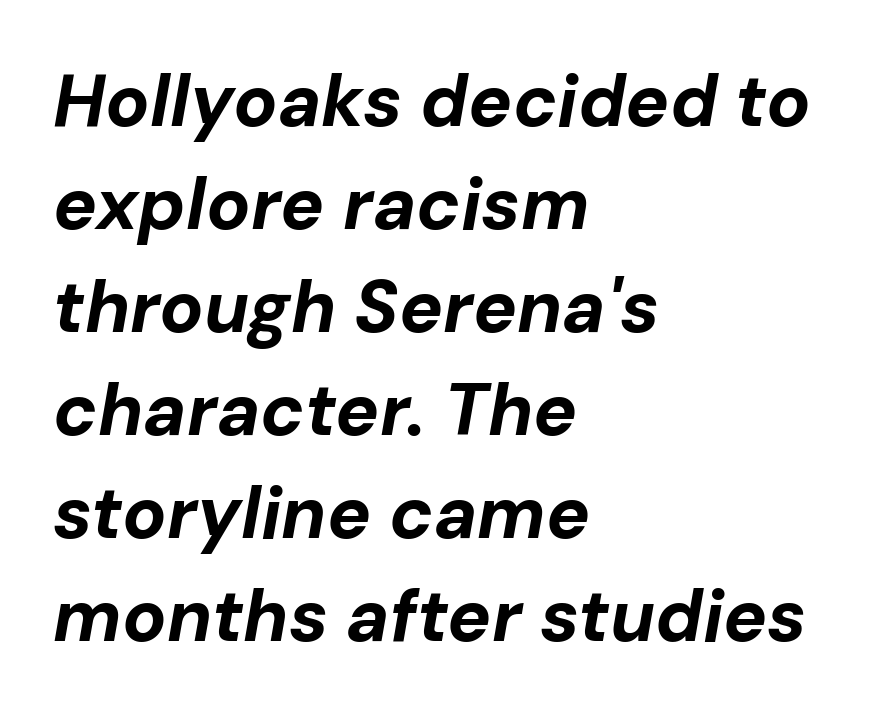
The image shows 73 px bold type, italic (leaning right); set left-aligned, normal line spacing (1.41x), normal letter spacing, not underlined; low stroke contrast and a medium x-height.
